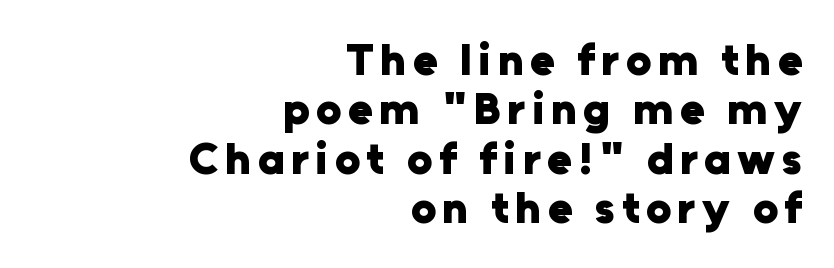
The gap between lines stays unmarked. You'd pick this weight for a headline — it's a proper bold. Compared with a flush-left layout, this one pins lines to the opposite, right side. Think of a printed novel: that variable character pitch is what you see here.
